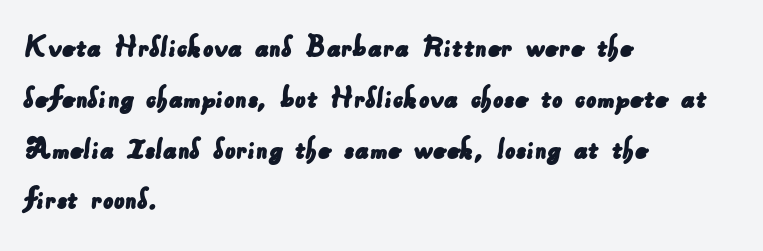
The image shows 33 px sans-serif type; set left-aligned, normal line spacing (1.54x), normal letter spacing, not underlined; low stroke contrast and a small x-height.
